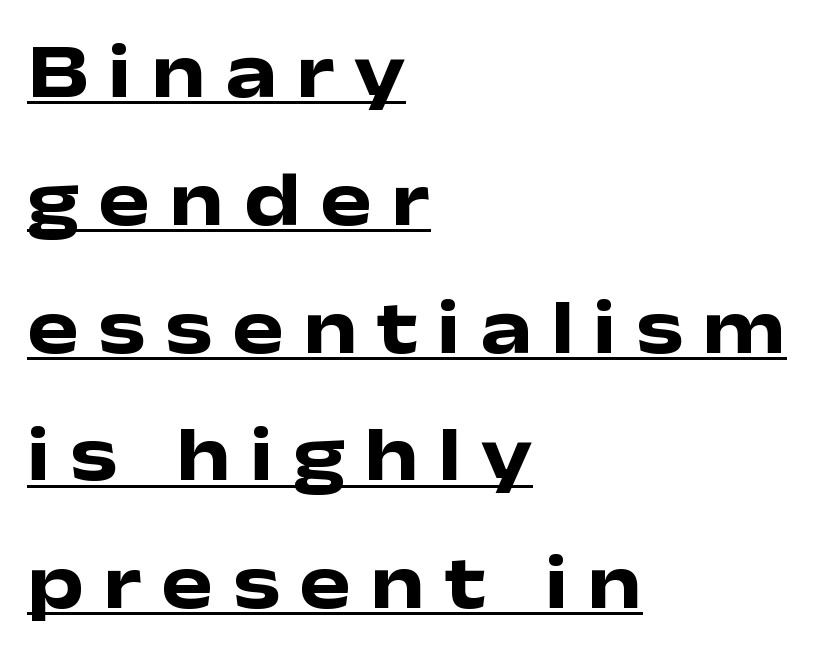
Does the lettering tilt? It doesn't — this is upright. The letters are bold, with thick, heavy strokes. If you drew a ruler down the left edge, every line would touch it. Examine the stroke ends and you'll find no serifs. Does extra space separate the letters? Yes, quite a lot of it. Honestly, the row spacing looks completely unremarkable.
